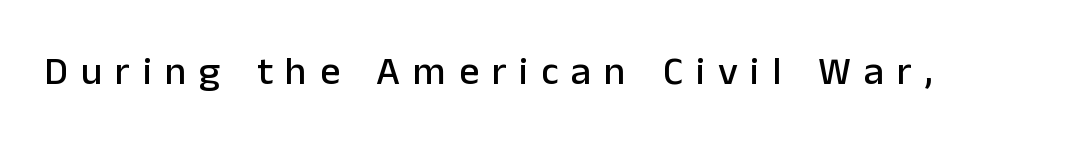
The image shows 40 px sans-serif type, upright; set unusually wide letter spacing (+0.32 em), not underlined; low stroke contrast and a medium x-height.
